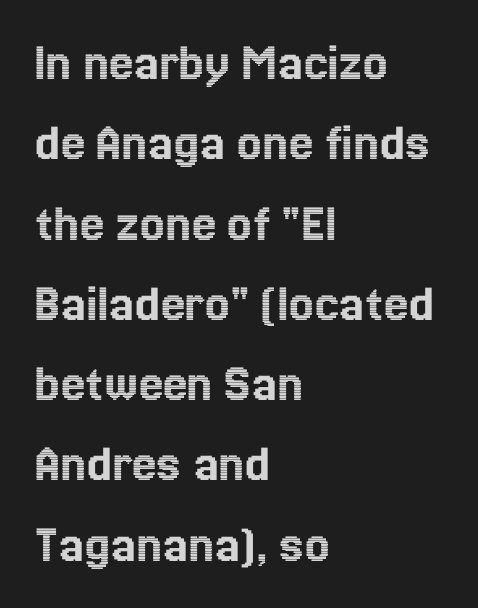
{"italic": "no", "width": "normal", "x_height": "medium", "monospaced": "no", "underline": "no", "align": "left", "line_spacing": "normal", "line_spacing_ratio": 1.46, "letter_spacing": "normal", "letter_spacing_em": 0.0, "glyph_px": 55}
